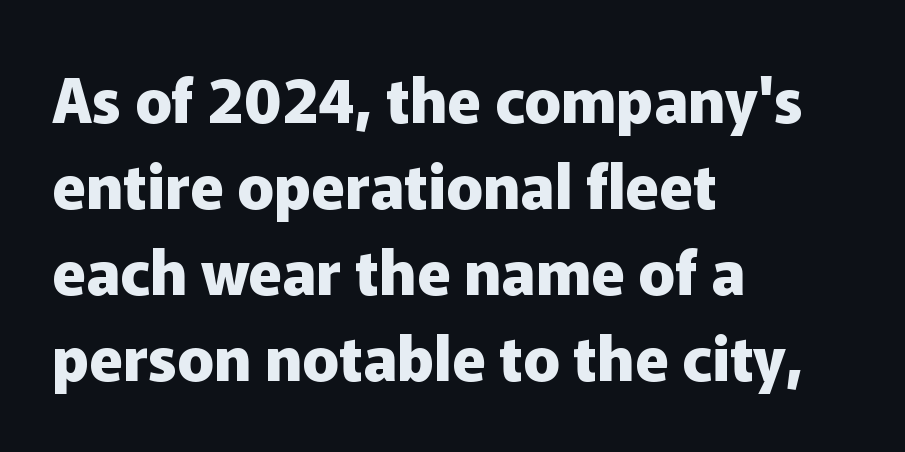
Quick note: interline space is typical. Alignment: flush left. Is the type bold? Yes — the strokes are clearly thick and heavy. This rendering leaves character spacing at its baseline value. The axis of the letterforms is exactly vertical.
